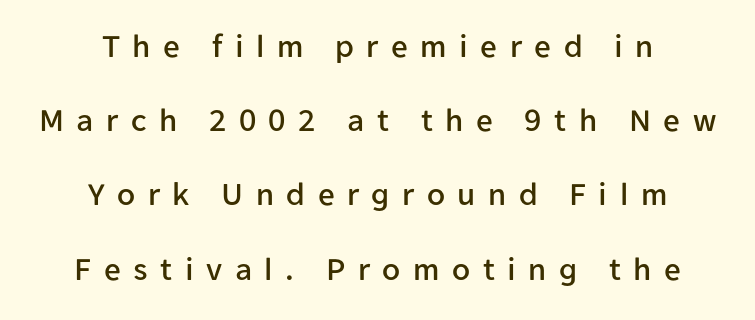
The image shows 33 px sans-serif type, upright; set centered, loose line spacing (2.25x), unusually wide letter spacing (+0.38 em), not underlined; low stroke contrast and a medium x-height.
